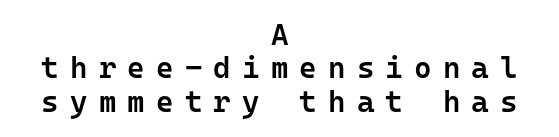
Q: Is the text bold? A: Semi-bold.
Q: Is the text italic (slanted)? A: No, it is upright.
Q: Is the typeface a serif or a sans-serif typeface? A: Sans-serif.
Q: Is the text underlined? A: No.
Q: How is the paragraph aligned? A: Centered.
Q: Is the spacing between letters normal or unusually wide? A: Unusually wide.
Q: Is the spacing between lines tight, normal or loose? A: Tight.
Q: Width (condensed, normal, or wide)? A: Normal.
Q: Stroke contrast? A: Low.
Q: x-height? A: Medium.
Q: Monospaced? A: Yes.
